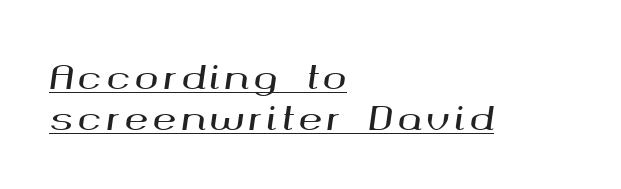
The rendering uses natural spacing where letterforms have individual widths. Compared with undecorated copy, this sample adds a rule below the words. The text carries the slant typical of an italic or oblique font. These lines sit exactly where default settings would place them.
